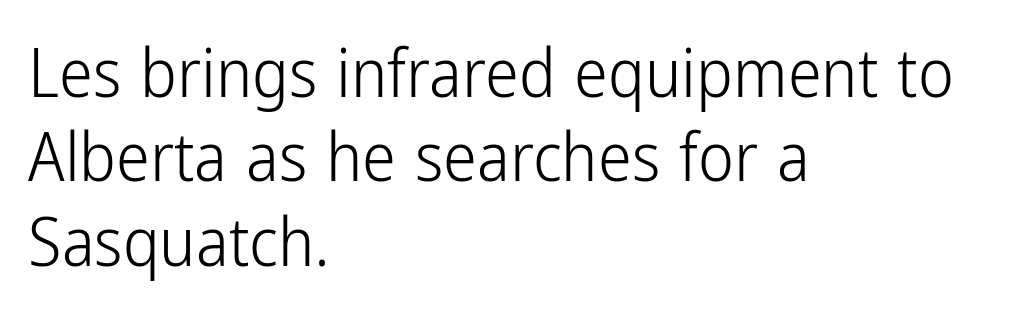
{"serif": "no", "italic": "no", "bold": "no", "weight": "light", "width": "condensed", "stroke_contrast": "low", "x_height": "medium", "monospaced": "no", "underline": "no", "align": "left", "line_spacing_ratio": 1.24, "letter_spacing": "normal", "letter_spacing_em": 0.0, "glyph_px": 68}
